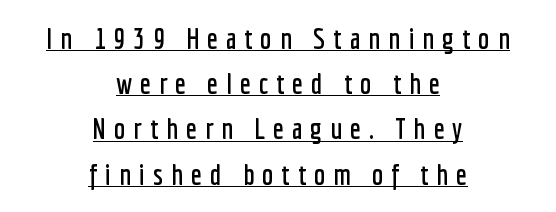
In designer terms, the underline attribute is active on this setting. Baseline-to-baseline distance is the conventional proportion of letter height. Look at the tracking — it's clearly loosened, letters drifting apart. Every row of glyphs is offset so its center matches the block's center. These lines are rendered in a variable-pitch font.
